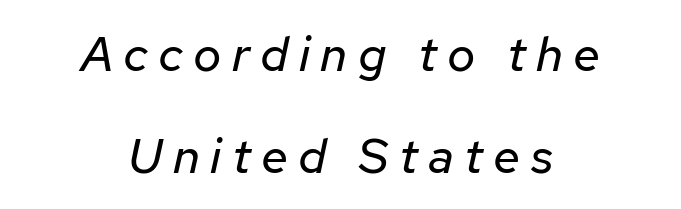
Q: Is the text bold? A: No.
Q: Is the text italic (slanted)? A: Yes, it leans right by about 12 degrees.
Q: Is the text underlined? A: No.
Q: How is the paragraph aligned? A: Centered.
Q: Is the spacing between letters normal or unusually wide? A: Unusually wide.
Q: Is the spacing between lines tight, normal or loose? A: Loose.
Q: Width (condensed, normal, or wide)? A: Normal.
Q: Stroke contrast? A: Low.
Q: x-height? A: Medium.
Q: Monospaced? A: No.
